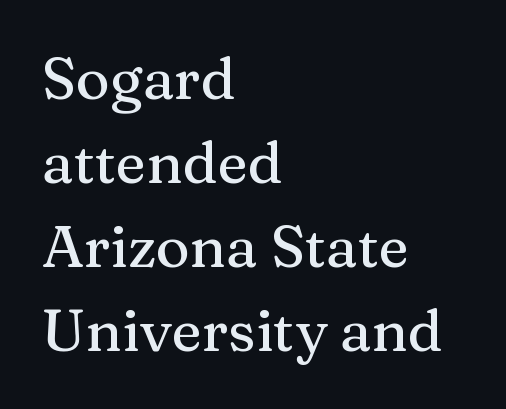
Q: Is the text italic (slanted)? A: No, it is upright.
Q: Is the typeface a serif or a sans-serif typeface? A: Serif.
Q: Is the text underlined? A: No.
Q: How is the paragraph aligned? A: Left-aligned.
Q: Is the spacing between letters normal or unusually wide? A: Normal.
Q: Is the spacing between lines tight, normal or loose? A: Normal.
Q: Width (condensed, normal, or wide)? A: Normal.
Q: Stroke contrast? A: Medium.
Q: x-height? A: Medium.
Q: Monospaced? A: No.
